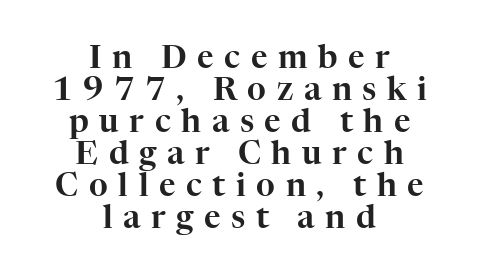
{"serif": "yes", "italic": "no", "width": "normal", "stroke_contrast": "high", "x_height": "medium", "monospaced": "no", "underline": "no", "align": "center", "line_spacing": "tight", "line_spacing_ratio": 1.0, "letter_spacing": "wide", "letter_spacing_em": 0.33, "glyph_px": 32}
